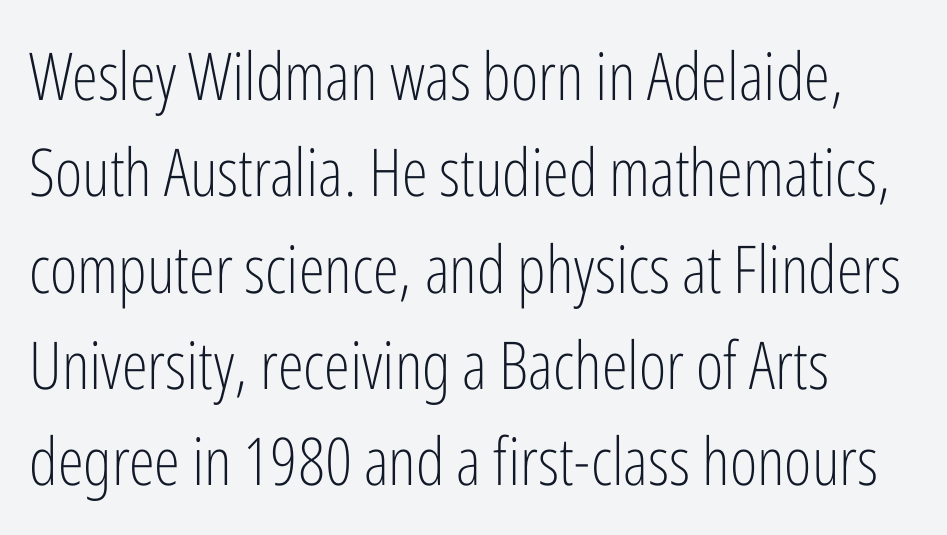
Q: Is the text bold? A: No.
Q: Is the text italic (slanted)? A: No, it is upright.
Q: Is the typeface a serif or a sans-serif typeface? A: Sans-serif.
Q: Is the text underlined? A: No.
Q: How is the paragraph aligned? A: Left-aligned.
Q: Is the spacing between letters normal or unusually wide? A: Normal.
Q: Is the spacing between lines tight, normal or loose? A: Normal.
Q: Width (condensed, normal, or wide)? A: Condensed.
Q: Stroke contrast? A: Low.
Q: x-height? A: Medium.
Q: Monospaced? A: No.
